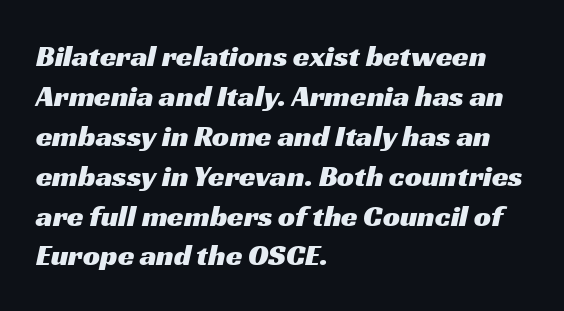
The image shows 30 px wide sans-serif type; set left-aligned, normal line spacing (1.33x), normal letter spacing, not underlined; medium stroke contrast and a medium x-height.
